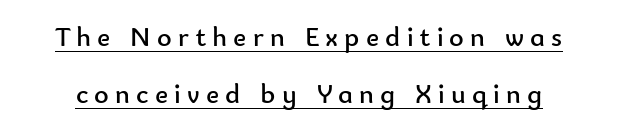
The lines are spread far apart with generous leading. These characters rest on top of a visible drawn line. Proportional: the letters do not fall into vertical columns. These glyphs show unthickened strokes, regular width or finer.
